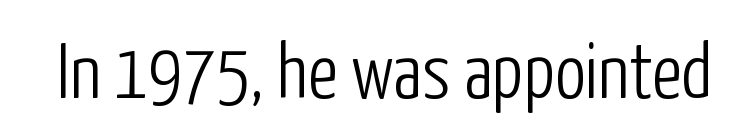
The image shows 78 px light, condensed sans-serif type, upright; set normal letter spacing, not underlined; low stroke contrast and a medium x-height.
